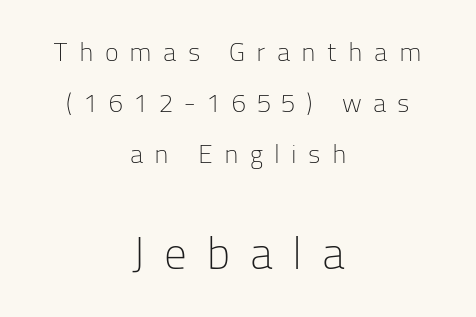
The image shows 45 px light sans-serif type, upright; set centered, loose line spacing (1.97x), unusually wide letter spacing (+0.43 em), not underlined; the second (bottom) block is 1.73x larger; low stroke contrast and a medium x-height.
